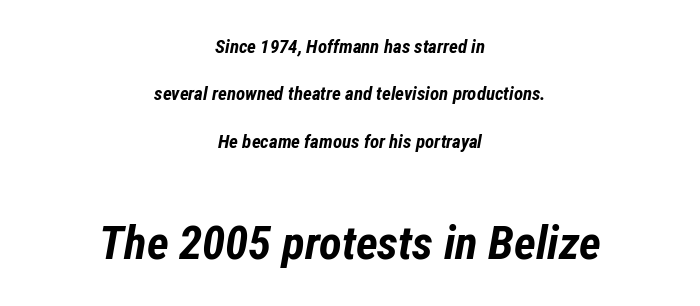
The image shows 47 px bold, condensed type, italic (leaning right); set centered, loose line spacing (2.49x), normal letter spacing, not underlined; the second (bottom) block is 2.47x larger; low stroke contrast and a medium x-height.
